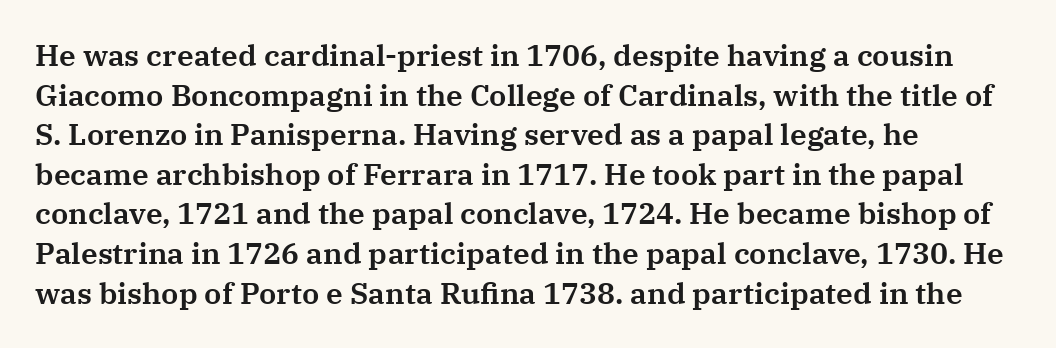
The image shows 30 px serif type, upright; set left-aligned, normal line spacing (1.32x), normal letter spacing, not underlined; medium stroke contrast and a medium x-height.
